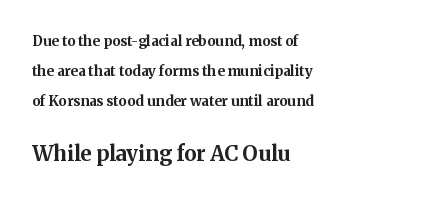
Q: Is the text bold? A: Yes.
Q: Is the text italic (slanted)? A: No, it is upright.
Q: Is the text underlined? A: No.
Q: How is the paragraph aligned? A: Left-aligned.
Q: Is the spacing between letters normal or unusually wide? A: Normal.
Q: Is the spacing between lines tight, normal or loose? A: Loose.
Q: Which block of text is set in a larger size, the first (top) or the second (bottom)? A: The second (bottom) one.
